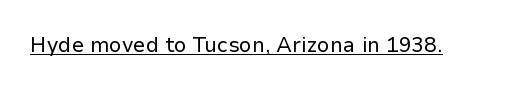
Q: Is the text bold? A: No.
Q: Is the text italic (slanted)? A: No, it is upright.
Q: Is the text underlined? A: Yes.
Q: Is the spacing between letters normal or unusually wide? A: Normal.
